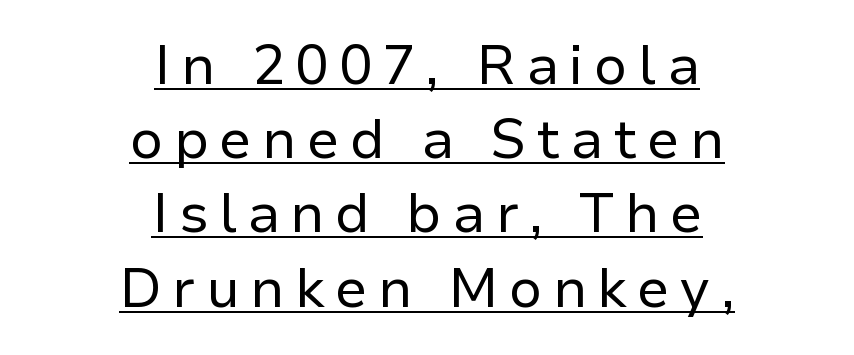
The image shows 55 px regular-weight sans-serif type, upright; set centered, normal line spacing (1.35x), underlined; low stroke contrast and a medium x-height.
